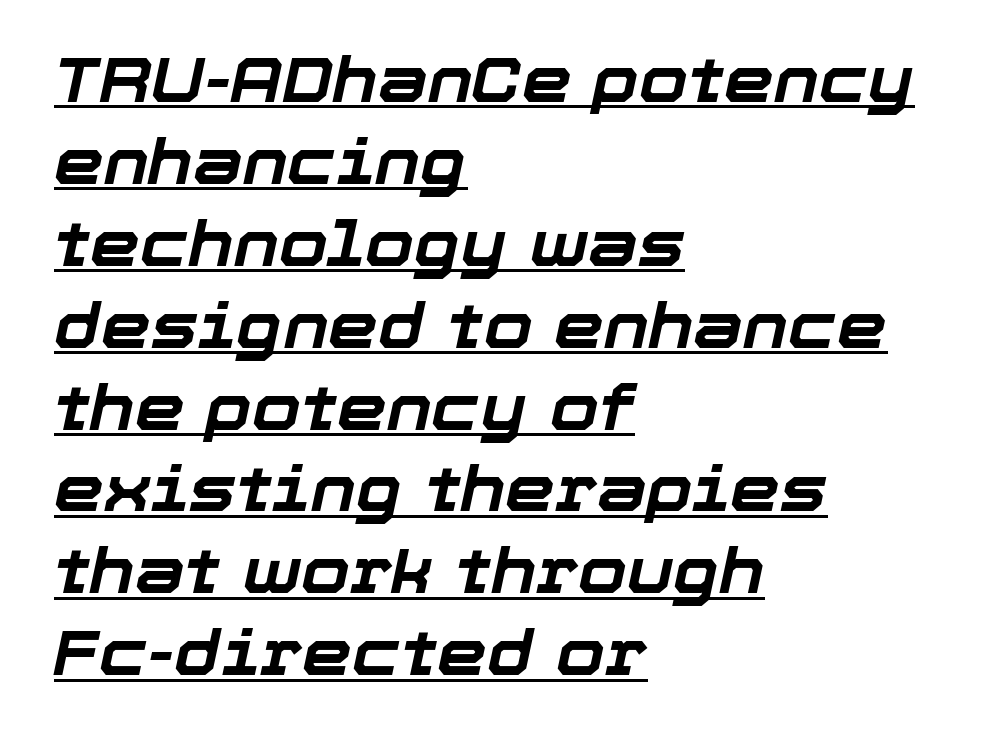
The rendering uses natural spacing where letterforms have individual widths. The glyphs are accompanied by a horizontal stroke just below them. Whoever set this chose a conventional vertical rhythm. These lines are set flush left with a ragged right edge. How heavy is the stroke? Heavy — this is a bold.
